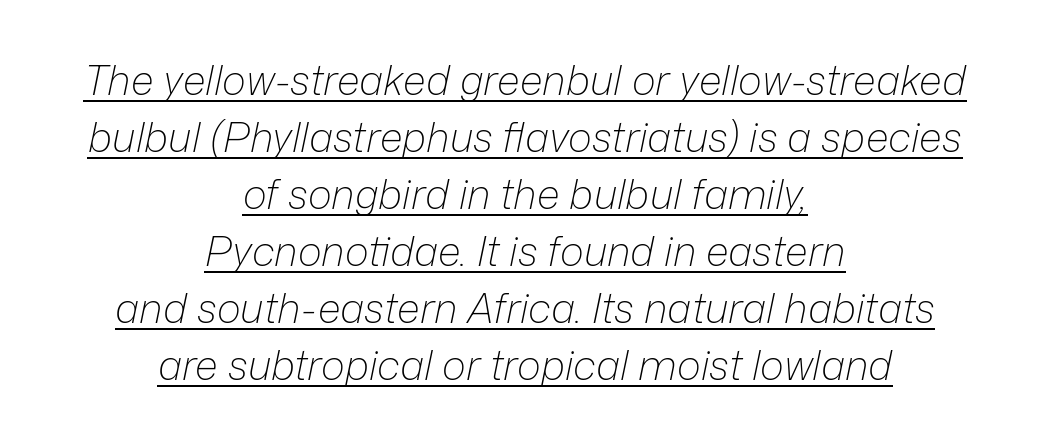
The words here are underlined. Which margin do the lines hug? Neither — every line sits in the middle. The rendering uses natural spacing where letterforms have individual widths. Yep, that's italic — everything's leaning. Think standard paragraph weight, or any step lighter than that. Quick note: interline space is typical.
